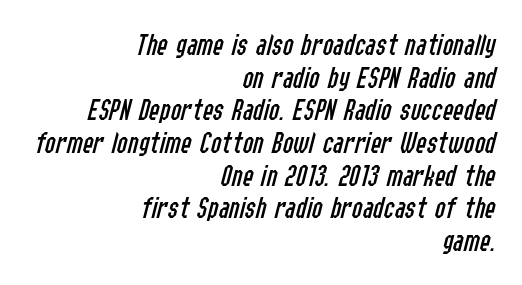
This sample uses an oblique cut, with every glyph tilted off the vertical. The foot of each line stays bare and open. What stands out about the letter spacing? Nothing — it is the standard amount. The rendering uses a small line-height, squeezing the rows.
